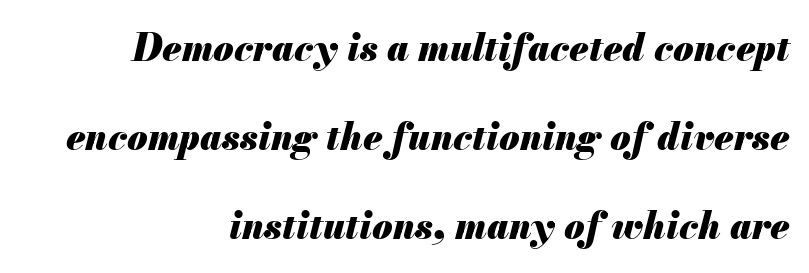
Q: Is the text bold? A: Yes.
Q: Is the text italic (slanted)? A: Yes, it leans right by about 13 degrees.
Q: Is the text underlined? A: No.
Q: How is the paragraph aligned? A: Right-aligned.
Q: Is the spacing between letters normal or unusually wide? A: Normal.
Q: Is the spacing between lines tight, normal or loose? A: Loose.
Q: Width (condensed, normal, or wide)? A: Normal.
Q: Stroke contrast? A: Medium.
Q: x-height? A: Small.
Q: Monospaced? A: No.
